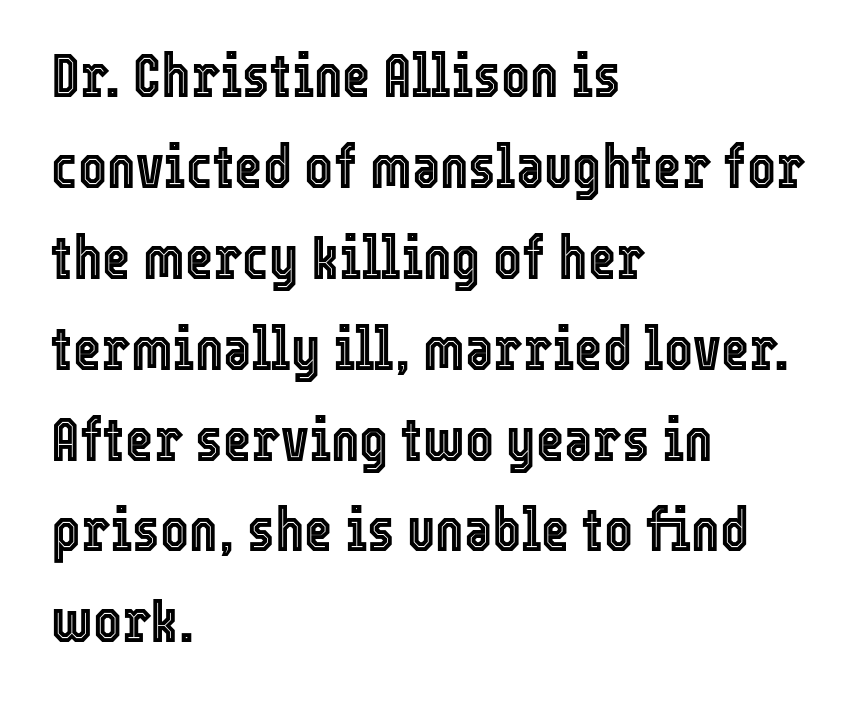
{"italic": "no", "width": "condensed", "x_height": "medium", "monospaced": "no", "underline": "no", "align": "left", "line_spacing": "normal", "line_spacing_ratio": 1.49, "letter_spacing": "normal", "letter_spacing_em": 0.0, "glyph_px": 61}
